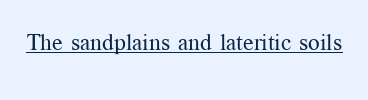
{"italic": "no", "bold": "no", "underline": "yes", "letter_spacing": "normal", "letter_spacing_em": 0.0, "glyph_px": 23}
